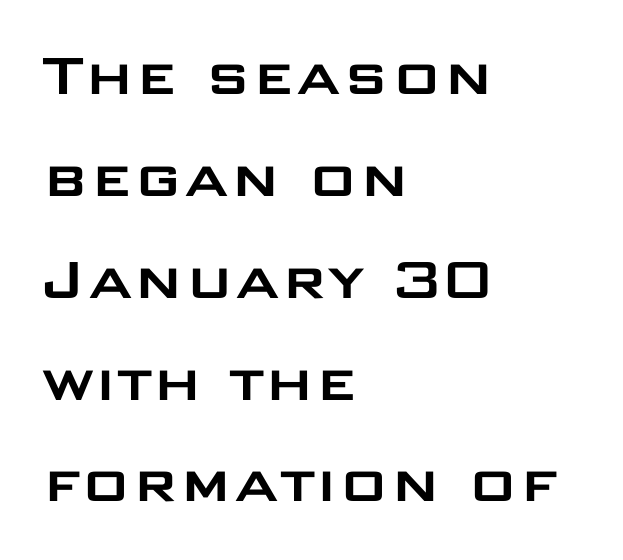
There is no visible air inserted between adjacent glyphs. Observe the absence of serifs on each vertical stroke in this sample. A typesetter would call this proportional, since set widths differ per character. Compared with typical paragraphs, the rows here are spaced about the same.
